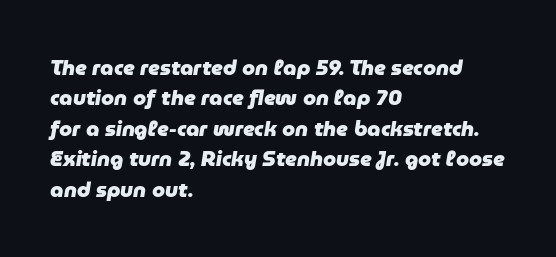
Q: Is the text bold? A: Yes.
Q: Is the text italic (slanted)? A: Yes, it leans right by about 9 degrees.
Q: Is the text underlined? A: No.
Q: How is the paragraph aligned? A: Left-aligned.
Q: Is the spacing between letters normal or unusually wide? A: Normal.
Q: Is the spacing between lines tight, normal or loose? A: Normal.
